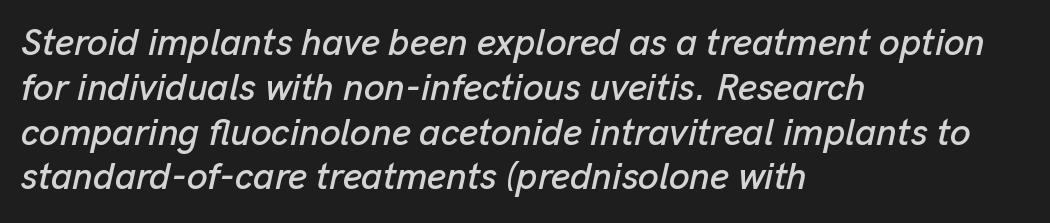
The image shows 37 px text type, italic (leaning right); set left-aligned, line spacing 1.21x, normal letter spacing, not underlined; low stroke contrast and a medium x-height.
